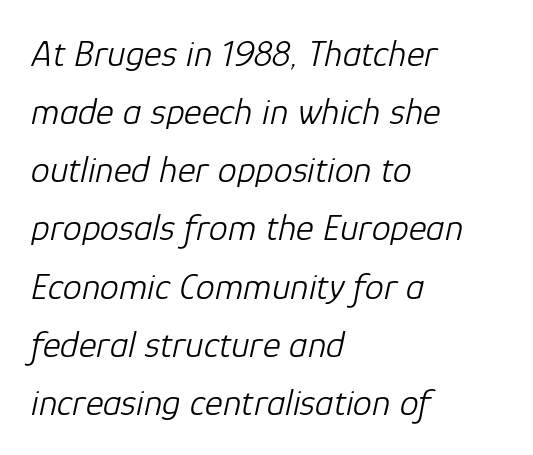
{"italic": "yes", "lean": "right", "slant_degrees": 12, "bold": "no", "weight": "light", "width": "normal", "stroke_contrast": "low", "x_height": "medium", "monospaced": "no", "underline": "no", "align": "left", "line_spacing": "normal", "line_spacing_ratio": 1.53, "letter_spacing": "normal", "letter_spacing_em": 0.0, "glyph_px": 38}
